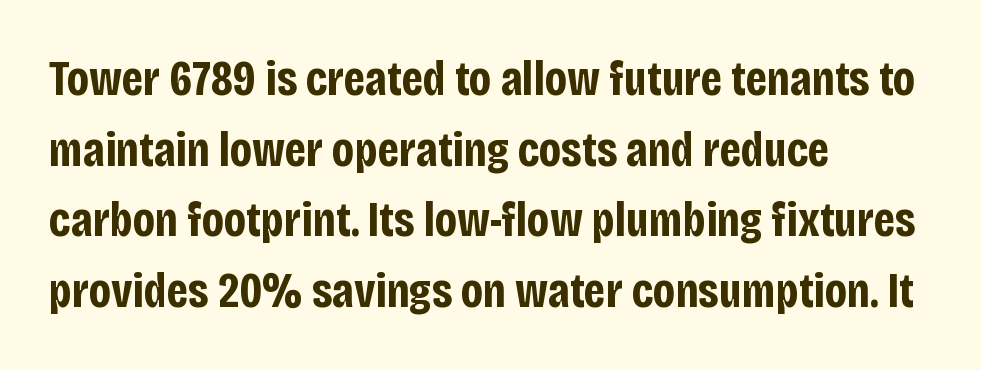
The image shows 49 px bold, condensed sans-serif type, upright; set left-aligned, normal line spacing (1.44x), normal letter spacing, not underlined; low stroke contrast and a large x-height.
